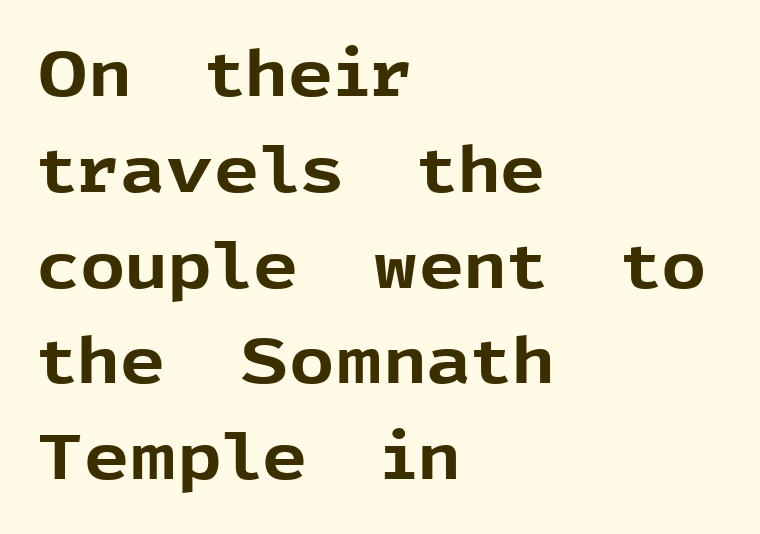
The image shows 63 px bold sans-serif type, upright; set left-aligned, normal line spacing (1.52x), normal letter spacing, not underlined; a medium x-height.
